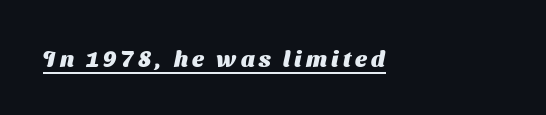
Q: Is the text bold? A: Yes.
Q: Is the text underlined? A: Yes.
Q: How is the paragraph aligned? A: Left-aligned.
